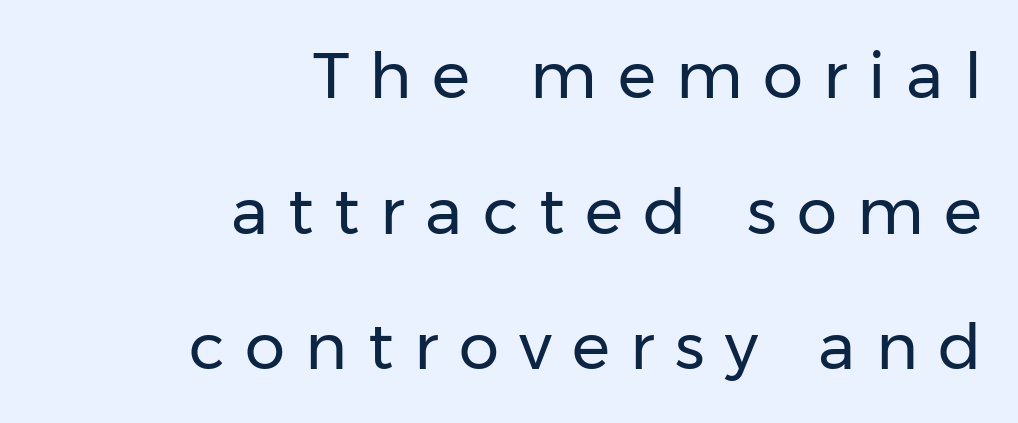
Q: Is the text bold? A: No.
Q: Is the text italic (slanted)? A: No, it is upright.
Q: Is the typeface a serif or a sans-serif typeface? A: Sans-serif.
Q: Is the text underlined? A: No.
Q: How is the paragraph aligned? A: Right-aligned.
Q: Is the spacing between letters normal or unusually wide? A: Unusually wide.
Q: Is the spacing between lines tight, normal or loose? A: Loose.
Q: Width (condensed, normal, or wide)? A: Normal.
Q: Stroke contrast? A: Low.
Q: x-height? A: Medium.
Q: Monospaced? A: No.
